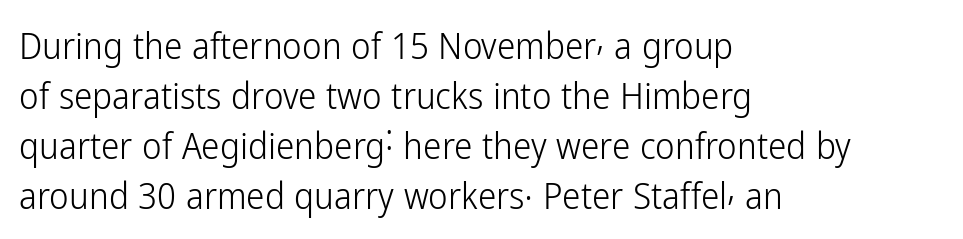
This block has exactly the height ordinary leading produces. The glyphs in this specimen are sans serif. Anything drawn beneath the words? Only blank space. No chunkiness to these letters — they're not bold. The typesetter chose a ragged-right arrangement here.
